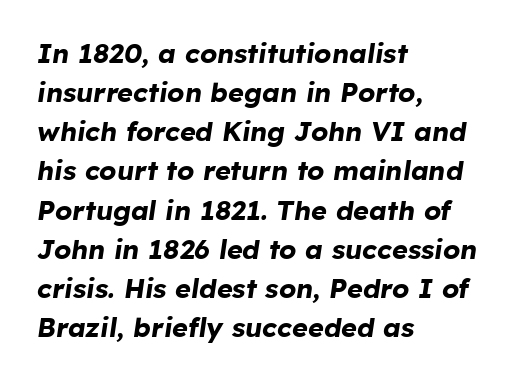
The lines are quadded left. Plain, unruled lines of type. The glyphs have the mass of a bold cut. If you drew a line through each stem, it would be angled.
